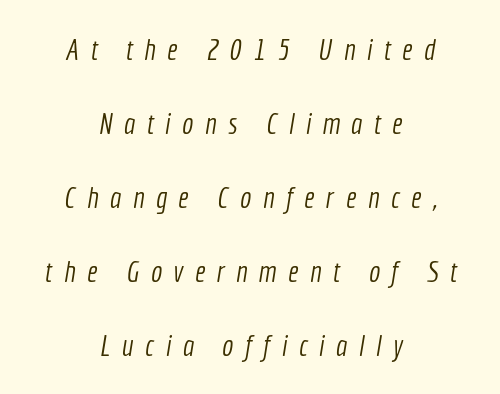
{"serif": "no", "bold": "no", "weight": "light", "width": "condensed", "x_height": "medium", "monospaced": "no", "underline": "no", "align": "center", "line_spacing": "loose", "line_spacing_ratio": 2.47, "letter_spacing": "wide", "letter_spacing_em": 0.38, "glyph_px": 30}
